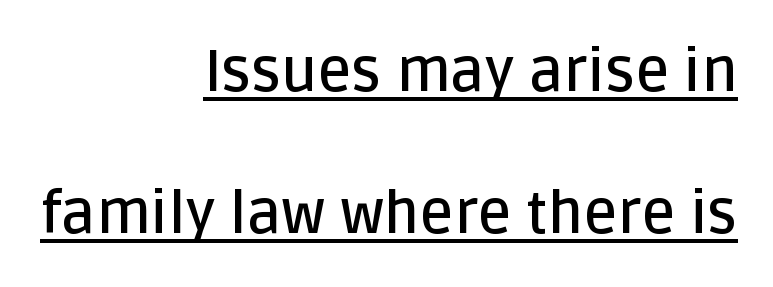
Q: Is the text bold? A: Semi-bold.
Q: Is the text italic (slanted)? A: No, it is upright.
Q: Is the typeface a serif or a sans-serif typeface? A: Sans-serif.
Q: Is the text underlined? A: Yes.
Q: How is the paragraph aligned? A: Right-aligned.
Q: Is the spacing between letters normal or unusually wide? A: Normal.
Q: Is the spacing between lines tight, normal or loose? A: Loose.
Q: Width (condensed, normal, or wide)? A: Normal.
Q: Stroke contrast? A: Low.
Q: x-height? A: Large.
Q: Monospaced? A: No.
